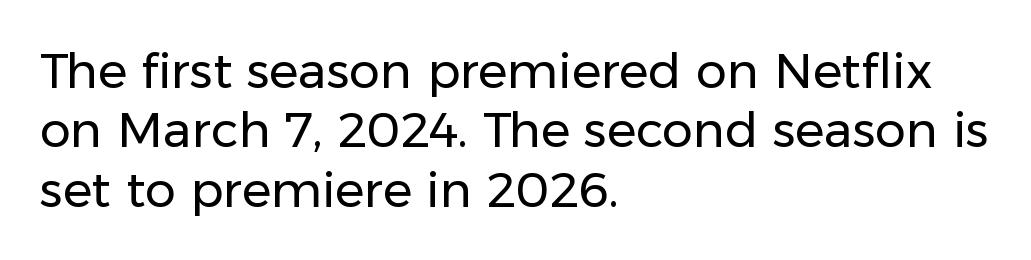
Q: Is the text bold? A: No.
Q: Is the text italic (slanted)? A: No, it is upright.
Q: Is the typeface a serif or a sans-serif typeface? A: Sans-serif.
Q: Is the text underlined? A: No.
Q: How is the paragraph aligned? A: Left-aligned.
Q: Is the spacing between letters normal or unusually wide? A: Normal.
Q: Width (condensed, normal, or wide)? A: Normal.
Q: Stroke contrast? A: Low.
Q: x-height? A: Medium.
Q: Monospaced? A: No.
